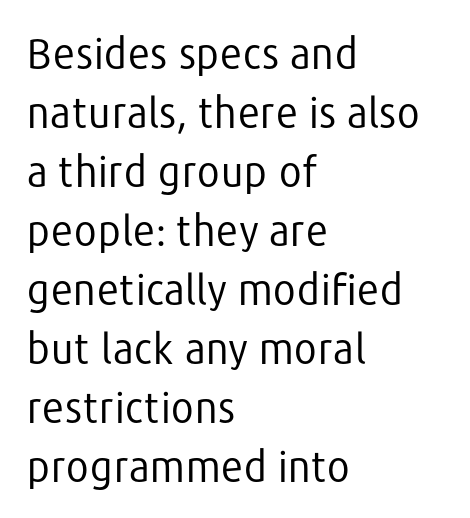
Nothing sits at the stroke ends, so this counts as sans-serif. Letters have the restrained weight of plain body copy at most. Short and long lines alike share a common starting point at left. Style check: upright. This sample keeps an unexceptional amount of space between lines.
